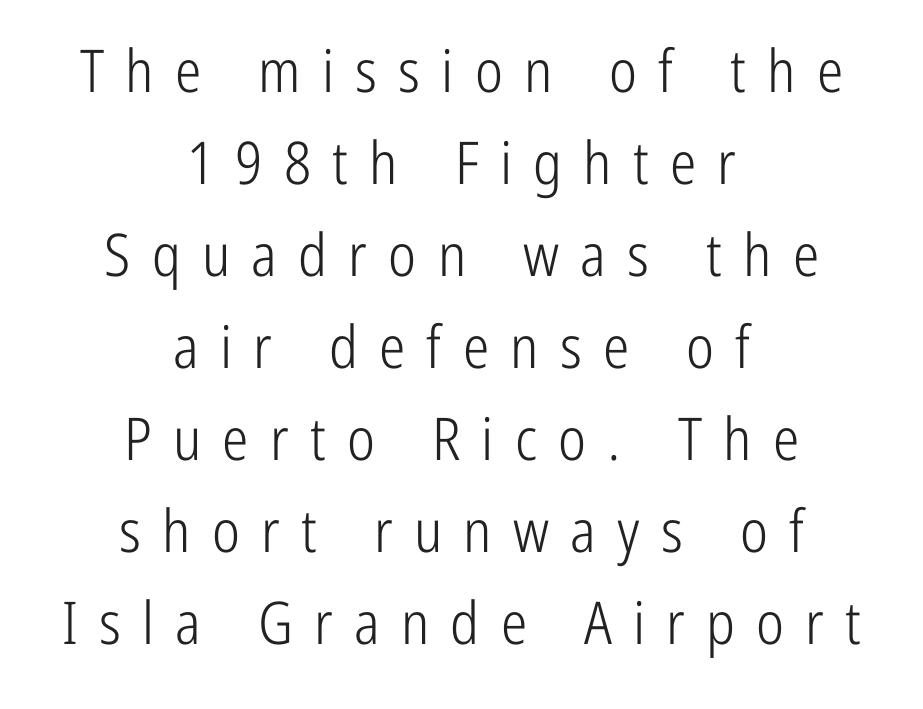
The image shows 59 px light, condensed sans-serif type, upright; set centered, normal line spacing (1.56x), unusually wide letter spacing (+0.36 em), not underlined; low stroke contrast and a medium x-height.
